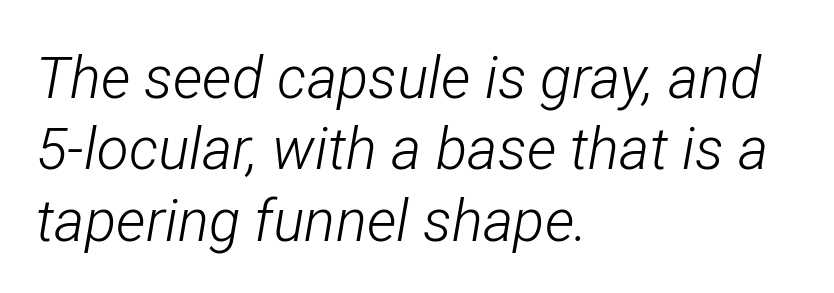
Q: Is the text bold? A: No.
Q: Is the text italic (slanted)? A: Yes, it leans right by about 12 degrees.
Q: Is the text underlined? A: No.
Q: How is the paragraph aligned? A: Left-aligned.
Q: Is the spacing between letters normal or unusually wide? A: Normal.
Q: Width (condensed, normal, or wide)? A: Condensed.
Q: Stroke contrast? A: Low.
Q: x-height? A: Medium.
Q: Monospaced? A: No.
